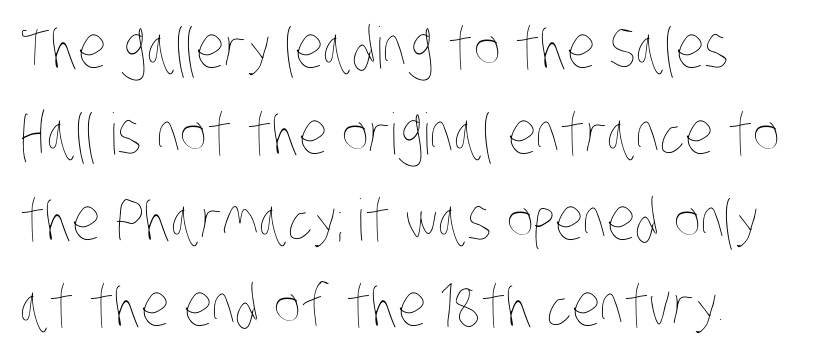
{"bold": "no", "weight": "thin", "width": "condensed", "stroke_contrast": "low", "x_height": "large", "monospaced": "no", "underline": "no", "line_spacing": "normal", "line_spacing_ratio": 1.51, "letter_spacing": "normal", "letter_spacing_em": 0.0, "glyph_px": 57}
